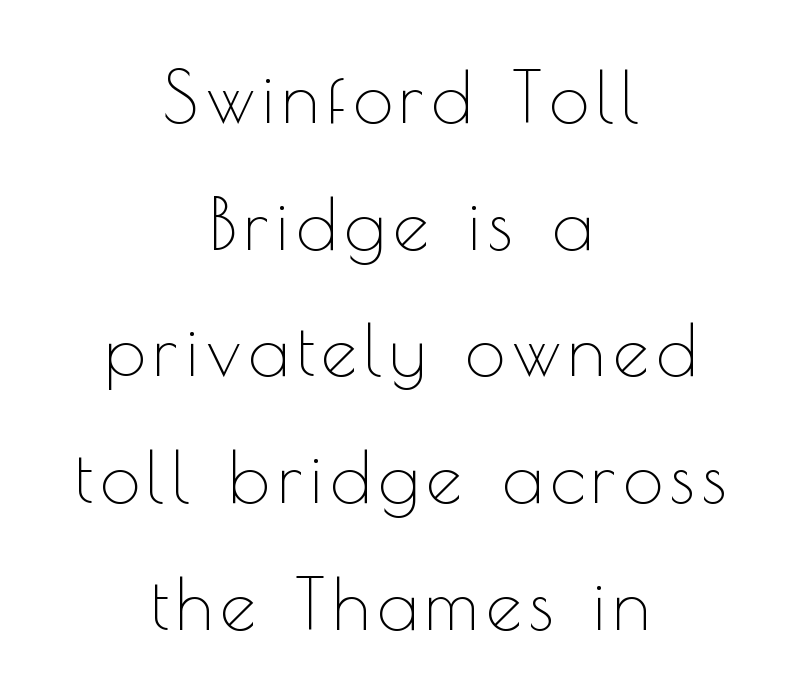
Q: Is the text bold? A: No.
Q: Is the text italic (slanted)? A: No, it is upright.
Q: Is the typeface a serif or a sans-serif typeface? A: Sans-serif.
Q: Is the text underlined? A: No.
Q: How is the paragraph aligned? A: Centered.
Q: Width (condensed, normal, or wide)? A: Normal.
Q: x-height? A: Small.
Q: Monospaced? A: No.
